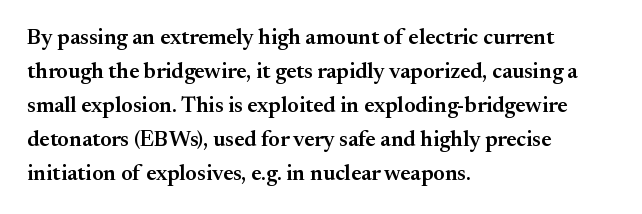
{"italic": "no", "bold": "semi", "underline": "no", "align": "left", "line_spacing": "normal", "line_spacing_ratio": 1.55, "letter_spacing": "normal", "letter_spacing_em": 0.0, "glyph_px": 22}
